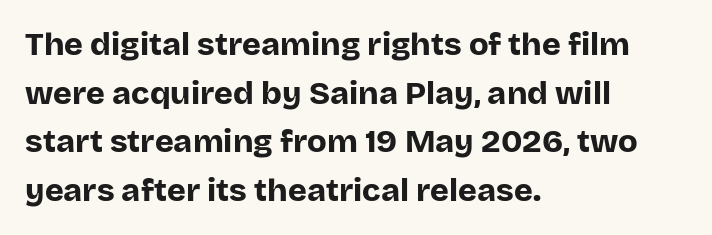
{"serif": "no", "italic": "no", "bold": "yes", "weight": "bold", "width": "normal", "stroke_contrast": "low", "x_height": "large", "monospaced": "no", "underline": "no", "align": "left", "line_spacing": "normal", "line_spacing_ratio": 1.52, "letter_spacing": "normal", "letter_spacing_em": 0.0, "glyph_px": 32}
